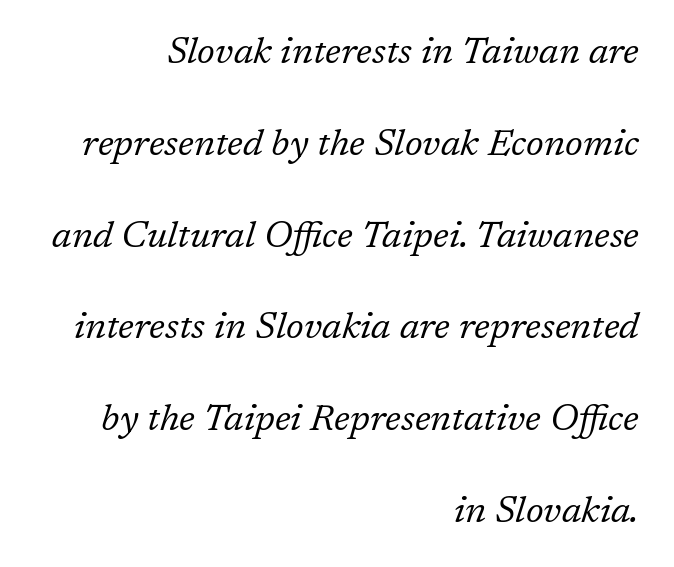
{"serif": "yes", "italic": "yes", "lean": "right", "slant_degrees": 17, "bold": "no", "weight": "regular", "width": "normal", "stroke_contrast": "low", "x_height": "medium", "monospaced": "no", "underline": "no", "align": "right", "line_spacing": "loose", "line_spacing_ratio": 2.48, "letter_spacing": "normal", "letter_spacing_em": 0.0, "glyph_px": 37}
